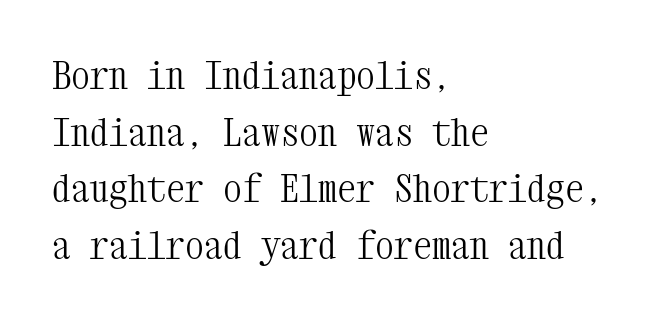
{"serif": "yes", "italic": "no", "bold": "no", "weight": "light", "width": "condensed", "stroke_contrast": "medium", "x_height": "medium", "monospaced": "yes", "underline": "no", "align": "left", "line_spacing": "normal", "line_spacing_ratio": 1.49, "letter_spacing": "normal", "letter_spacing_em": 0.0, "glyph_px": 38}
